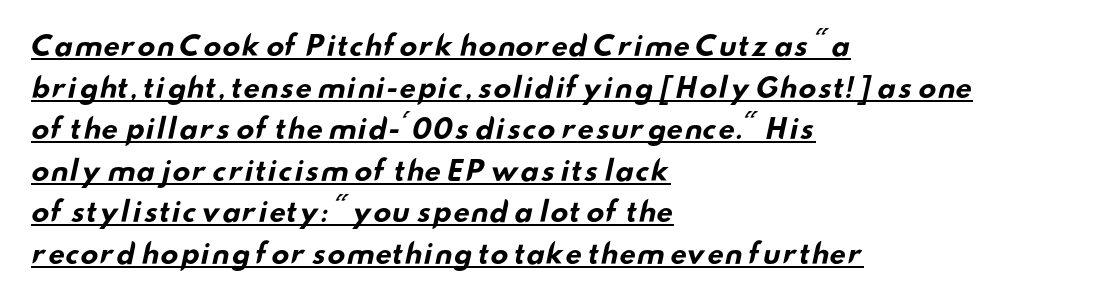
Tracking here is standard; glyphs follow each other at the usual distance. Left-aligned paragraph, ragged on the right. This block has exactly the height ordinary leading produces. Strokes here are thick enough to call this a true bold.
